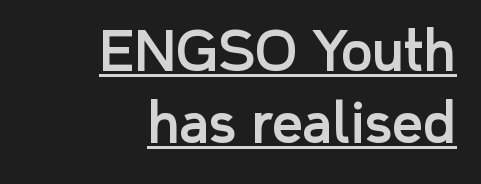
Each line ends at the same right margin while the left side varies. Is this a fixed-width face? No — the glyphs have proportional, varying widths. Regular leading. This sample uses a sans-serif face. Does extra space separate the letters? No, they use regular spacing.
